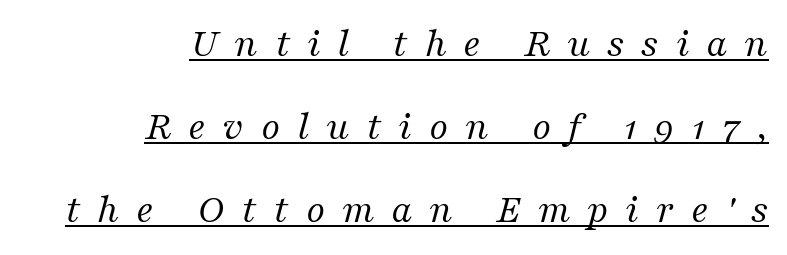
{"serif": "yes", "italic": "yes", "lean": "right", "slant_degrees": 16, "bold": "no", "weight": "regular", "width": "normal", "stroke_contrast": "medium", "x_height": "medium", "monospaced": "no", "underline": "yes", "align": "right", "line_spacing": "loose", "line_spacing_ratio": 2.03, "letter_spacing": "wide", "letter_spacing_em": 0.41, "glyph_px": 41}
